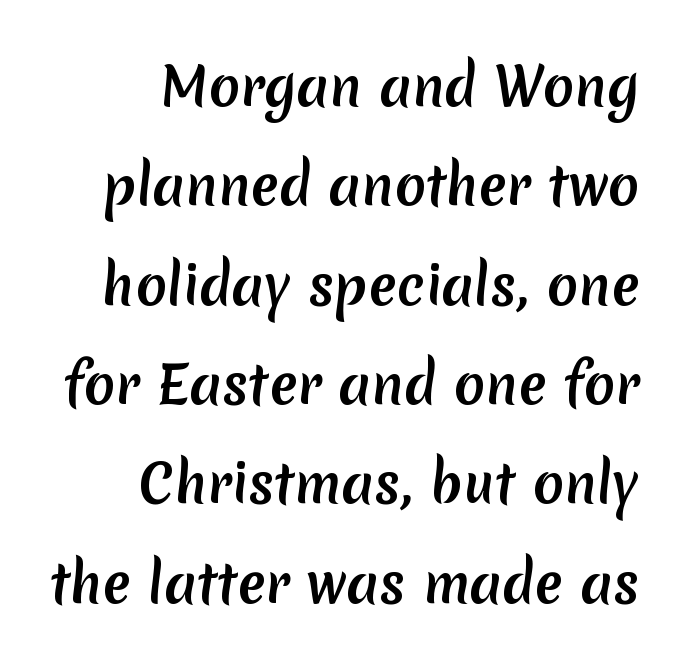
Q: Is the text bold? A: Yes.
Q: Is the typeface a serif or a sans-serif typeface? A: Sans-serif.
Q: Is the text underlined? A: No.
Q: How is the paragraph aligned? A: Right-aligned.
Q: Is the spacing between letters normal or unusually wide? A: Normal.
Q: Is the spacing between lines tight, normal or loose? A: Loose.
Q: Width (condensed, normal, or wide)? A: Normal.
Q: Stroke contrast? A: Low.
Q: x-height? A: Medium.
Q: Monospaced? A: No.
